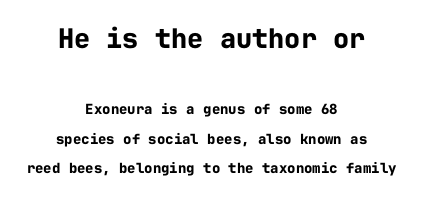
Q: Is the text bold? A: Yes.
Q: Is the text italic (slanted)? A: No, it is upright.
Q: Is the text underlined? A: No.
Q: How is the paragraph aligned? A: Centered.
Q: Is the spacing between letters normal or unusually wide? A: Normal.
Q: Is the spacing between lines tight, normal or loose? A: Loose.
Q: Which block of text is set in a larger size, the first (top) or the second (bottom)? A: The first (top) one.
